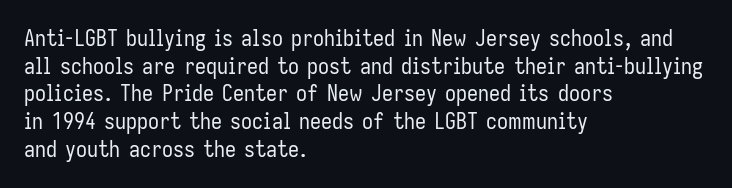
Q: Is the text bold? A: No.
Q: Is the text italic (slanted)? A: No, it is upright.
Q: Is the text underlined? A: No.
Q: How is the paragraph aligned? A: Left-aligned.
Q: Is the spacing between letters normal or unusually wide? A: Normal.
Q: Is the spacing between lines tight, normal or loose? A: Normal.
